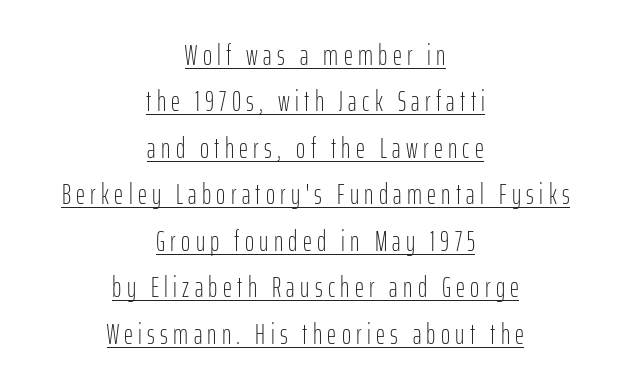
The image shows 28 px light, condensed sans-serif type, upright; set centered, normal line spacing (1.66x), underlined; low stroke contrast and a medium x-height.
